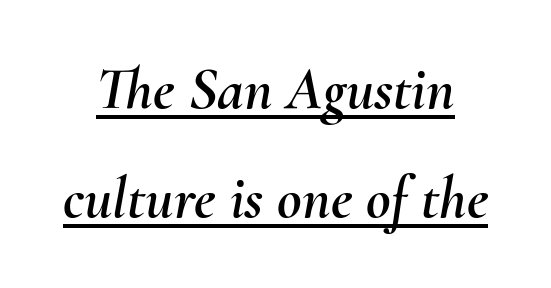
Q: Is the text italic (slanted)? A: Yes, it leans right by about 10 degrees.
Q: Is the text underlined? A: Yes.
Q: Is the spacing between letters normal or unusually wide? A: Normal.
Q: Width (condensed, normal, or wide)? A: Normal.
Q: Stroke contrast? A: Medium.
Q: x-height? A: Small.
Q: Monospaced? A: No.
